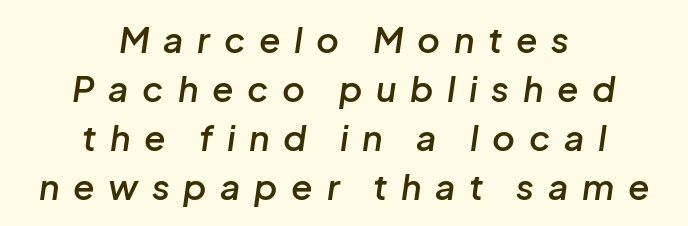
The image shows 35 px semibold type, italic (leaning right); set centered, normal line spacing (1.4x), unusually wide letter spacing (+0.39 em), not underlined; low stroke contrast and a medium x-height.
